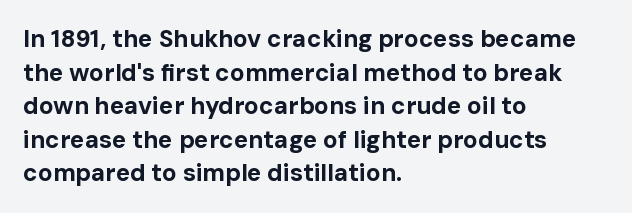
Q: Is the text bold? A: Yes.
Q: Is the text italic (slanted)? A: No, it is upright.
Q: Is the text underlined? A: No.
Q: How is the paragraph aligned? A: Left-aligned.
Q: Is the spacing between letters normal or unusually wide? A: Normal.
Q: Is the spacing between lines tight, normal or loose? A: Normal.
